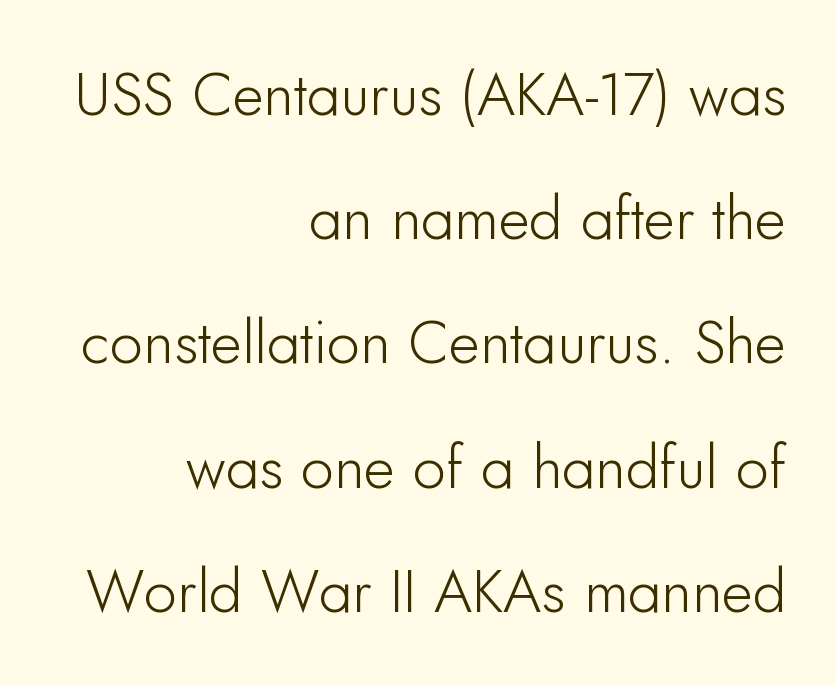
{"serif": "no", "italic": "no", "width": "normal", "stroke_contrast": "low", "x_height": "small", "monospaced": "no", "underline": "no", "align": "right", "line_spacing": "loose", "line_spacing_ratio": 2.07, "letter_spacing": "normal", "letter_spacing_em": 0.0, "glyph_px": 60}
